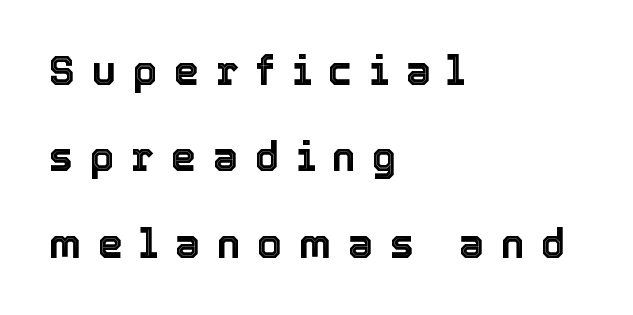
Q: Is the text italic (slanted)? A: No, it is upright.
Q: Is the text underlined? A: No.
Q: How is the paragraph aligned? A: Left-aligned.
Q: Is the spacing between letters normal or unusually wide? A: Unusually wide.
Q: Is the spacing between lines tight, normal or loose? A: Loose.
Q: Width (condensed, normal, or wide)? A: Normal.
Q: x-height? A: Medium.
Q: Monospaced? A: No.
